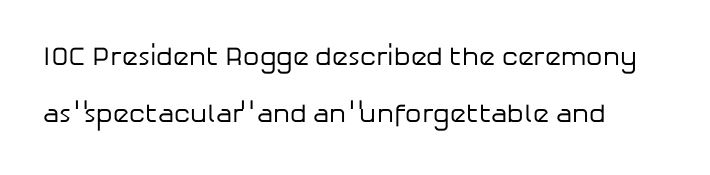
The image shows 26 px text type, upright; set loose line spacing (2.21x), normal letter spacing, not underlined.
